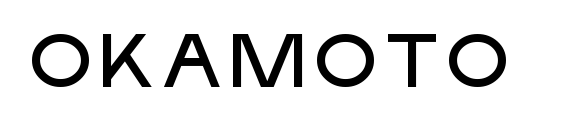
{"serif": "no", "italic": "no", "width": "normal", "stroke_contrast": "low", "x_height": "large", "monospaced": "no", "underline": "no", "letter_spacing": "normal", "letter_spacing_em": 0.0, "glyph_px": 76}
